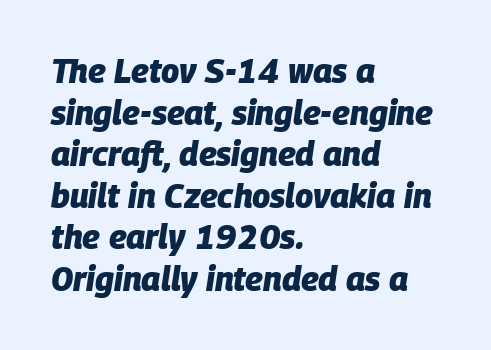
Q: Is the text bold? A: Yes.
Q: Is the text italic (slanted)? A: Yes, it leans right by about 9 degrees.
Q: Is the text underlined? A: No.
Q: How is the paragraph aligned? A: Left-aligned.
Q: Is the spacing between letters normal or unusually wide? A: Normal.
Q: Is the spacing between lines tight, normal or loose? A: Normal.
Q: Width (condensed, normal, or wide)? A: Normal.
Q: Stroke contrast? A: Low.
Q: x-height? A: Large.
Q: Monospaced? A: No.
